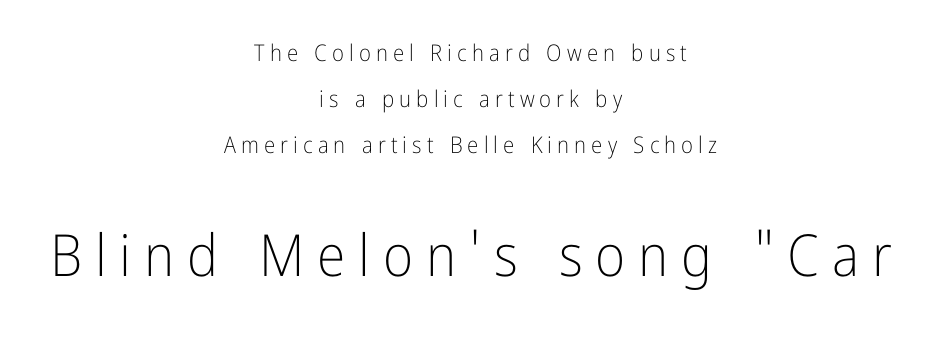
Q: Is the text bold? A: No.
Q: Is the text italic (slanted)? A: No, it is upright.
Q: Is the typeface a serif or a sans-serif typeface? A: Sans-serif.
Q: Is the text underlined? A: No.
Q: How is the paragraph aligned? A: Centered.
Q: Is the spacing between letters normal or unusually wide? A: Unusually wide.
Q: Is the spacing between lines tight, normal or loose? A: Loose.
Q: Which block of text is set in a larger size, the first (top) or the second (bottom)? A: The second (bottom) one.
Q: Width (condensed, normal, or wide)? A: Condensed.
Q: Stroke contrast? A: Low.
Q: x-height? A: Medium.
Q: Monospaced? A: No.
